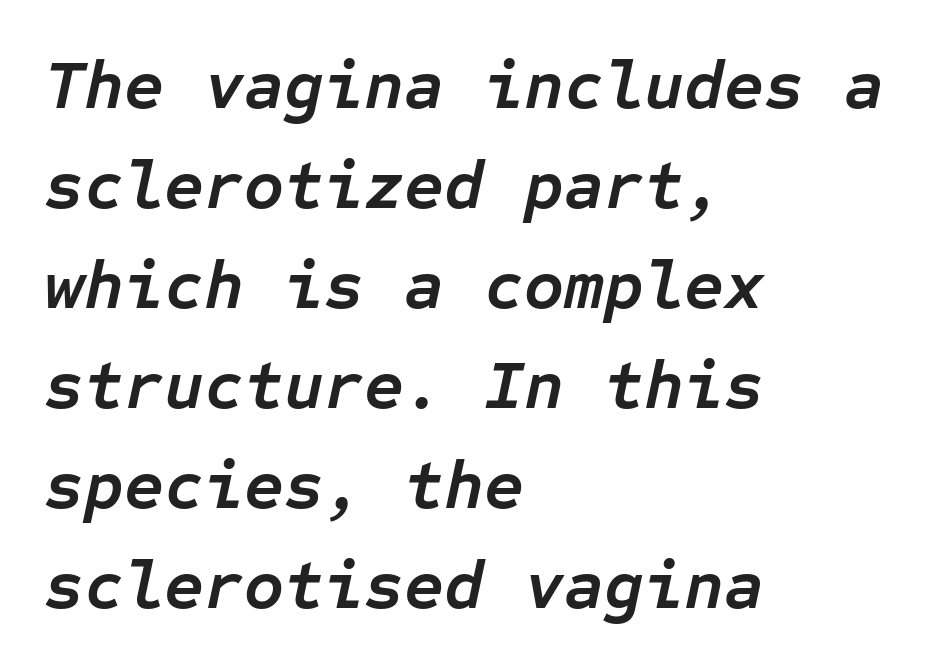
{"italic": "yes", "lean": "right", "slant_degrees": 12, "bold": "yes", "weight": "semibold", "width": "normal", "stroke_contrast": "low", "x_height": "medium", "monospaced": "yes", "underline": "no", "align": "left", "line_spacing": "normal", "line_spacing_ratio": 1.45, "letter_spacing": "normal", "letter_spacing_em": 0.0, "glyph_px": 69}
